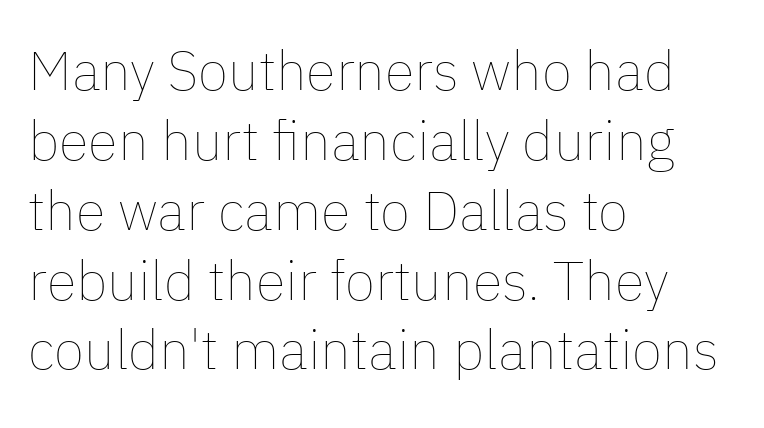
Q: Is the text bold? A: No.
Q: Is the text italic (slanted)? A: No, it is upright.
Q: Is the text underlined? A: No.
Q: How is the paragraph aligned? A: Left-aligned.
Q: Is the spacing between letters normal or unusually wide? A: Normal.
Q: Is the spacing between lines tight, normal or loose? A: Normal.
Q: Width (condensed, normal, or wide)? A: Normal.
Q: Stroke contrast? A: Low.
Q: x-height? A: Medium.
Q: Monospaced? A: No.
